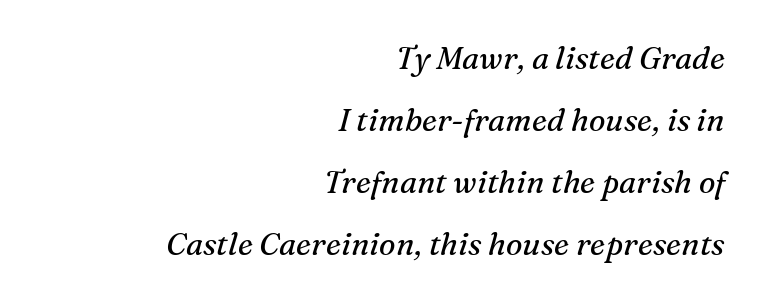
Is this a heavy cut? Hardly; it is regular or lighter. The zone under the glyphs is completely vacant. The leading is generous, giving the passage an open texture. Serif or sans? Serif — the stroke terminals have little feet.
